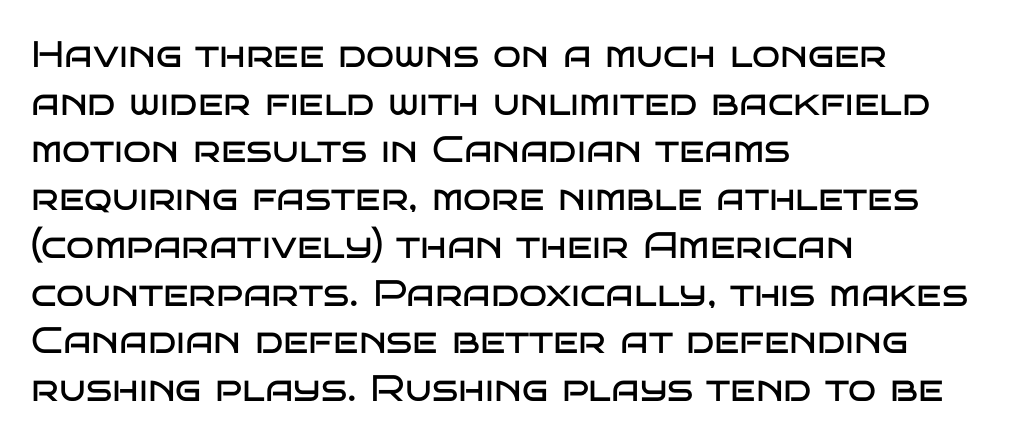
{"serif": "no", "italic": "no", "bold": "no", "weight": "regular", "width": "wide", "stroke_contrast": "low", "x_height": "large", "monospaced": "no", "underline": "no", "align": "left", "line_spacing": "normal", "line_spacing_ratio": 1.29, "letter_spacing": "normal", "letter_spacing_em": 0.0, "glyph_px": 37}
